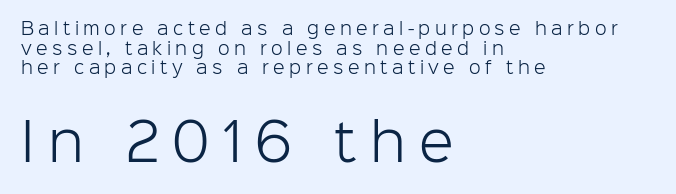
Q: Is the text bold? A: No.
Q: Is the text italic (slanted)? A: No, it is upright.
Q: Is the typeface a serif or a sans-serif typeface? A: Sans-serif.
Q: Is the text underlined? A: No.
Q: How is the paragraph aligned? A: Left-aligned.
Q: Is the spacing between letters normal or unusually wide? A: Unusually wide.
Q: Is the spacing between lines tight, normal or loose? A: Tight.
Q: Which block of text is set in a larger size, the first (top) or the second (bottom)? A: The second (bottom) one.
Q: Width (condensed, normal, or wide)? A: Normal.
Q: Stroke contrast? A: Low.
Q: x-height? A: Medium.
Q: Monospaced? A: No.
